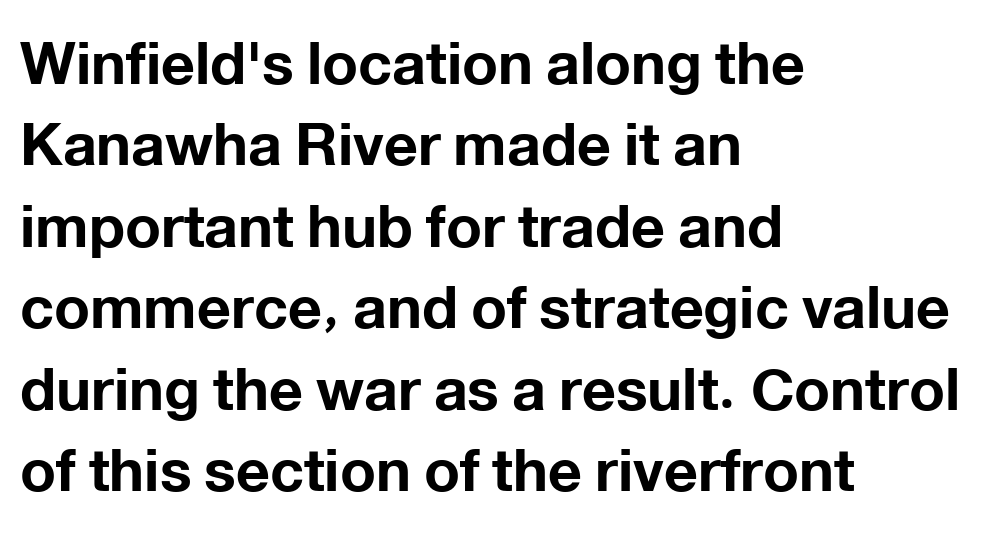
Q: Is the text bold? A: Yes.
Q: Is the text italic (slanted)? A: No, it is upright.
Q: Is the typeface a serif or a sans-serif typeface? A: Sans-serif.
Q: Is the text underlined? A: No.
Q: How is the paragraph aligned? A: Left-aligned.
Q: Is the spacing between letters normal or unusually wide? A: Normal.
Q: Is the spacing between lines tight, normal or loose? A: Normal.
Q: Width (condensed, normal, or wide)? A: Normal.
Q: Stroke contrast? A: Low.
Q: x-height? A: Medium.
Q: Monospaced? A: No.
